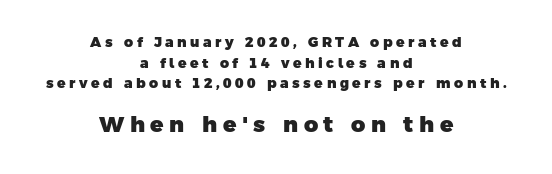
The image shows 22 px bold type; set centered, normal line spacing (1.47x), unusually wide letter spacing (+0.25 em), not underlined; the second (bottom) block is 1.57x larger.
